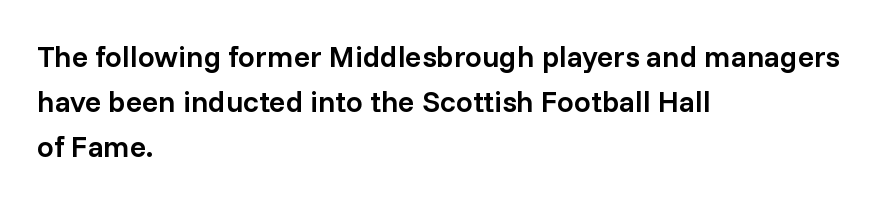
This rendering employs a face without finishing strokes, i.e., a sans-serif. The ragged edge is on the right, which tells us the setting is flush left. The passage shown has conventional tracking throughout. Reading down the column, the eye jumps a familiar distance to each next line. Do the letters lean? They stand straight. This is the in-between weight designers call semibold or demi.
